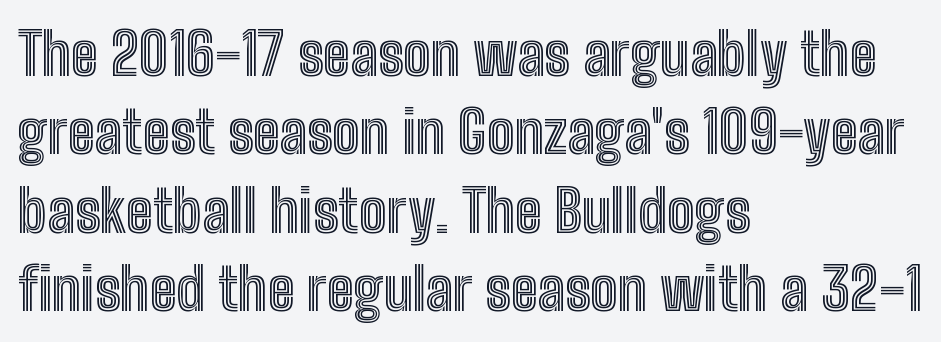
Check the space under the baseline: it is left empty. Reading down the column, the eye jumps a familiar distance to each next line. Ascenders rise straight up at ninety degrees. This sample has the flowing, uneven cadence of proportional lettering. The lines in this sample share a left origin and differ only in where they stop.
